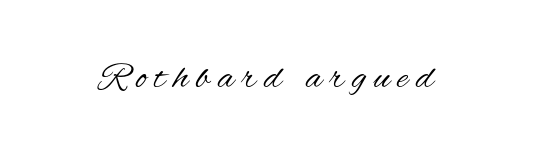
Between one letter and the next there's a generous, obvious gap. This is not heavy type; no bold has been used. Has an underline been added? It has not.
